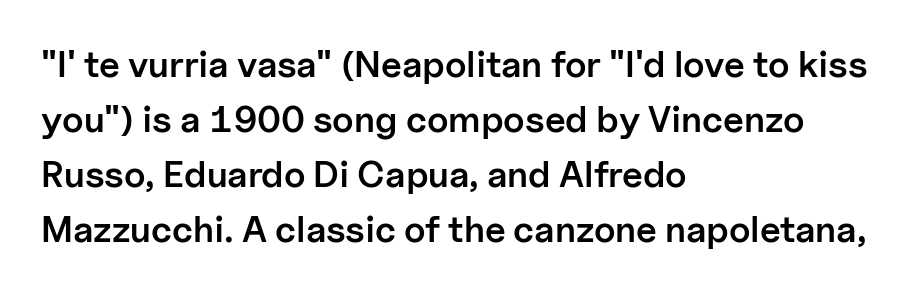
Q: Is the text bold? A: Semi-bold.
Q: Is the text italic (slanted)? A: No, it is upright.
Q: Is the typeface a serif or a sans-serif typeface? A: Sans-serif.
Q: Is the text underlined? A: No.
Q: How is the paragraph aligned? A: Left-aligned.
Q: Is the spacing between letters normal or unusually wide? A: Normal.
Q: Is the spacing between lines tight, normal or loose? A: Normal.
Q: Width (condensed, normal, or wide)? A: Normal.
Q: Stroke contrast? A: Low.
Q: x-height? A: Medium.
Q: Monospaced? A: No.
